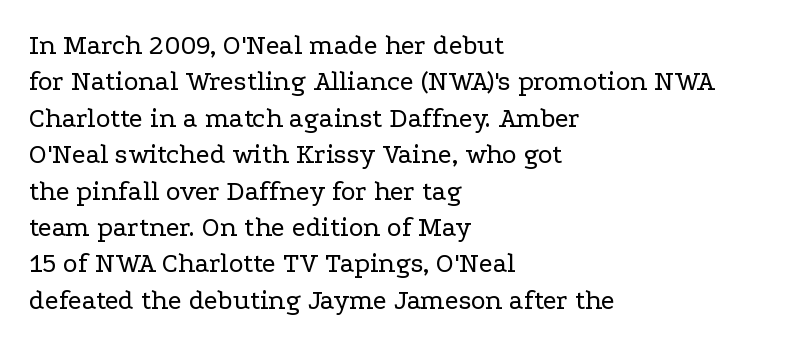
{"serif": "yes", "italic": "no", "bold": "no", "weight": "regular", "width": "wide", "stroke_contrast": "low", "x_height": "medium", "monospaced": "no", "underline": "no", "align": "left", "line_spacing": "normal", "line_spacing_ratio": 1.3, "letter_spacing": "normal", "letter_spacing_em": 0.0, "glyph_px": 28}
